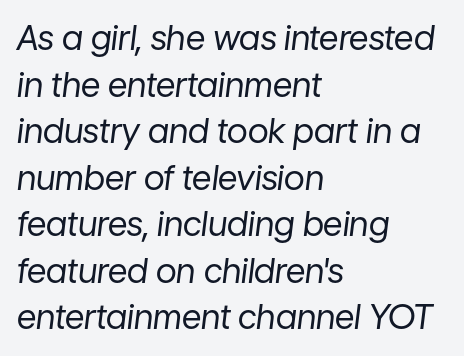
Q: Is the text bold? A: No.
Q: Is the text italic (slanted)? A: Yes, it leans right by about 7 degrees.
Q: Is the text underlined? A: No.
Q: How is the paragraph aligned? A: Left-aligned.
Q: Is the spacing between letters normal or unusually wide? A: Normal.
Q: Is the spacing between lines tight, normal or loose? A: Normal.
Q: Width (condensed, normal, or wide)? A: Normal.
Q: Stroke contrast? A: Low.
Q: x-height? A: Medium.
Q: Monospaced? A: No.
